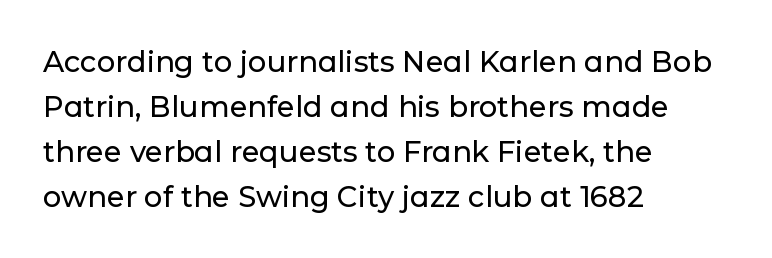
The image shows 29 px sans-serif type, upright; set left-aligned, normal line spacing (1.55x), normal letter spacing, not underlined; low stroke contrast and a medium x-height.
